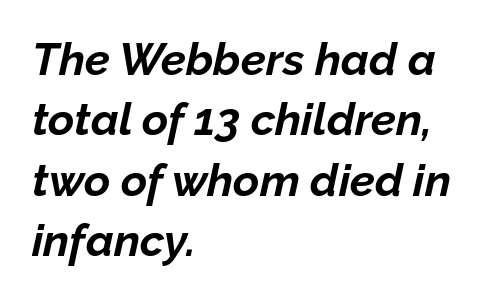
Q: Is the text bold? A: Yes.
Q: Is the text italic (slanted)? A: Yes, it leans right by about 12 degrees.
Q: Is the text underlined? A: No.
Q: How is the paragraph aligned? A: Left-aligned.
Q: Is the spacing between letters normal or unusually wide? A: Normal.
Q: Is the spacing between lines tight, normal or loose? A: Normal.
Q: Width (condensed, normal, or wide)? A: Normal.
Q: Stroke contrast? A: Low.
Q: x-height? A: Medium.
Q: Monospaced? A: No.
